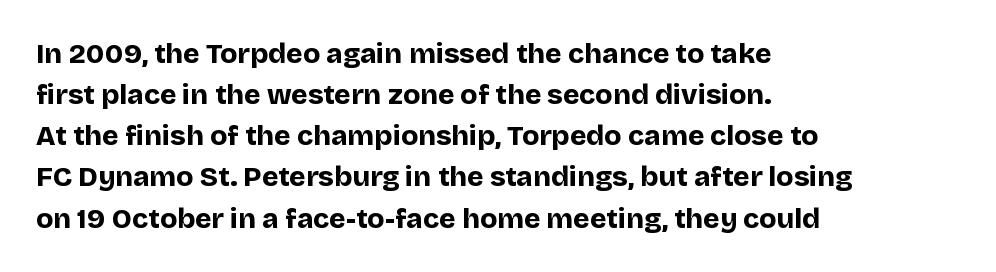
The image shows 28 px bold sans-serif type, upright; set left-aligned, normal line spacing (1.47x), normal letter spacing, not underlined; low stroke contrast and a large x-height.
